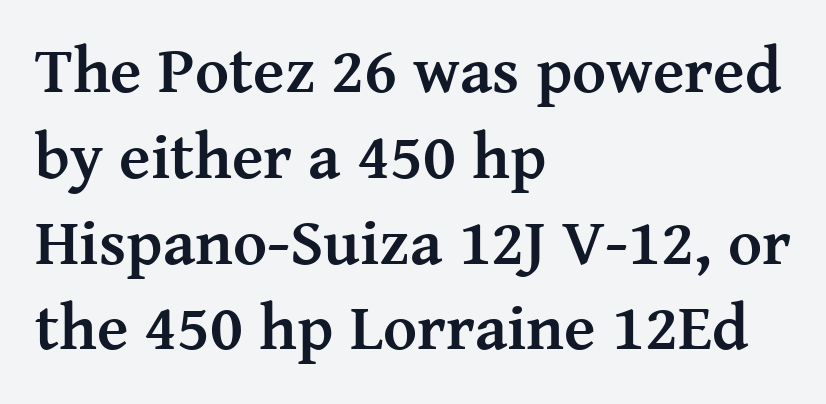
The image shows 65 px semibold serif type, upright; set left-aligned, normal line spacing (1.32x), normal letter spacing, not underlined; medium stroke contrast and a medium x-height.
